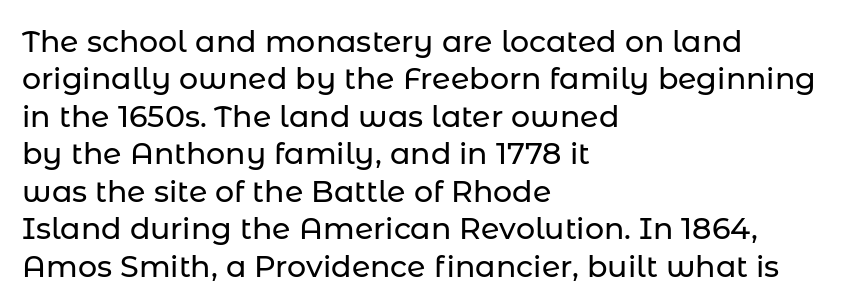
{"serif": "no", "italic": "no", "width": "normal", "stroke_contrast": "low", "x_height": "medium", "monospaced": "no", "underline": "no", "align": "left", "line_spacing": "normal", "line_spacing_ratio": 1.25, "letter_spacing": "normal", "letter_spacing_em": 0.0, "glyph_px": 30}
